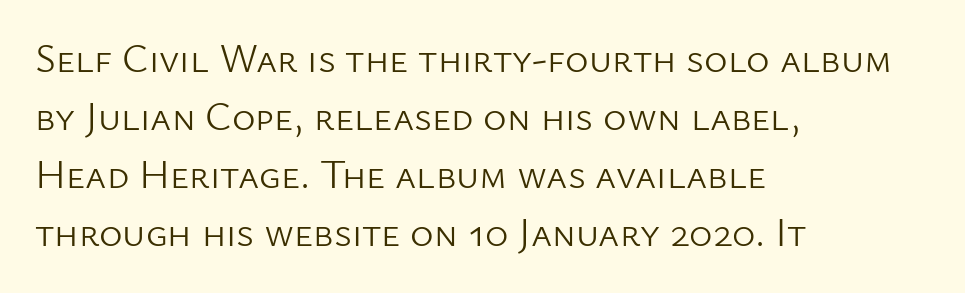
Does the lettering tilt? It doesn't — this is upright. The face used here is rendered with its standard letterfit. This rendering employs a face without finishing strokes, i.e., a sans-serif. Only glyphs here, with clear space below each row. The space between consecutive lines is moderate.
